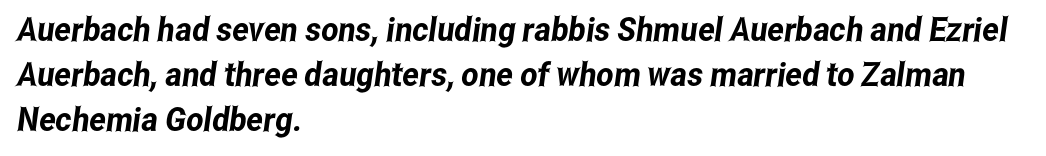
The image shows 33 px condensed sans-serif type; set left-aligned, normal line spacing (1.36x), normal letter spacing, not underlined; low stroke contrast and a medium x-height.
